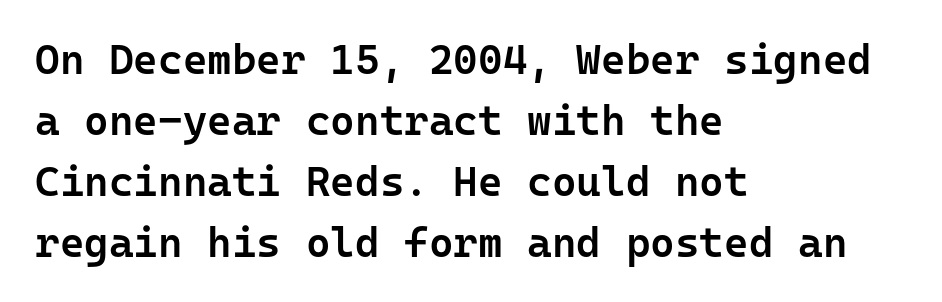
Q: Is the text bold? A: Semi-bold.
Q: Is the text italic (slanted)? A: No, it is upright.
Q: Is the typeface a serif or a sans-serif typeface? A: Sans-serif.
Q: Is the text underlined? A: No.
Q: How is the paragraph aligned? A: Left-aligned.
Q: Is the spacing between letters normal or unusually wide? A: Normal.
Q: Is the spacing between lines tight, normal or loose? A: Normal.
Q: Width (condensed, normal, or wide)? A: Normal.
Q: Stroke contrast? A: Low.
Q: x-height? A: Medium.
Q: Monospaced? A: Yes.
